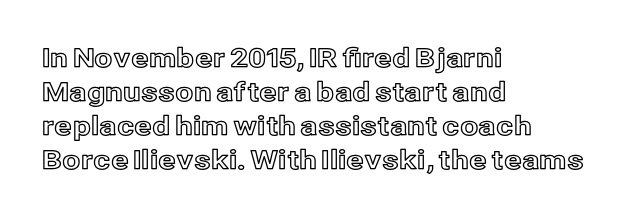
{"italic": "no", "underline": "no", "align": "left", "line_spacing": "normal", "line_spacing_ratio": 1.31, "letter_spacing": "normal", "letter_spacing_em": 0.0, "glyph_px": 26}
